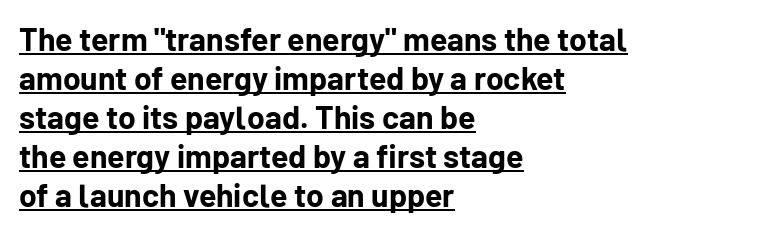
{"serif": "no", "italic": "no", "bold": "yes", "weight": "bold", "width": "normal", "stroke_contrast": "low", "x_height": "medium", "monospaced": "no", "underline": "yes", "align": "left", "line_spacing_ratio": 1.22, "letter_spacing": "normal", "letter_spacing_em": 0.0, "glyph_px": 32}
